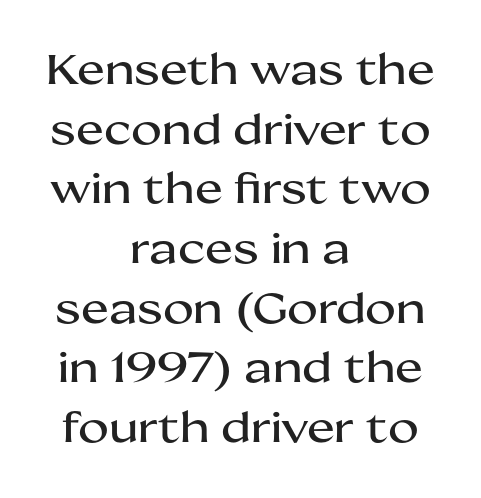
Think of a printed novel: that variable character pitch is what you see here. Normally led — the rows are evenly, conventionally spaced. Rule under the text: the space is simply empty. The whitespace from short lines is split evenly between both sides. Designer's note — italics off, roman on.
